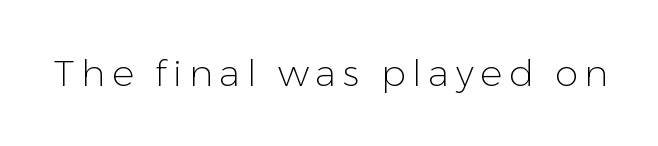
{"serif": "no", "italic": "no", "bold": "no", "weight": "light", "width": "normal", "stroke_contrast": "low", "x_height": "medium", "monospaced": "no", "underline": "no", "glyph_px": 37}
